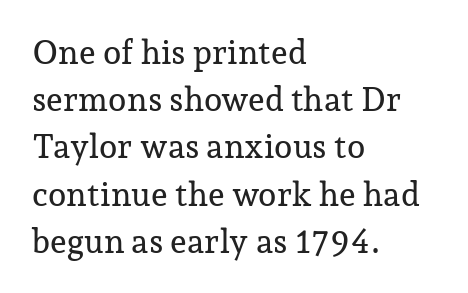
The image shows 33 px serif type, upright; set left-aligned, normal line spacing (1.43x), normal letter spacing, not underlined; low stroke contrast and a medium x-height.
